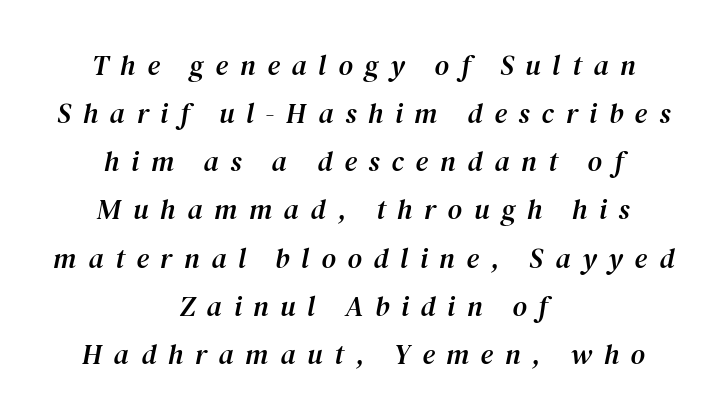
The image shows 28 px serif type, italic (leaning right); set centered, line spacing 1.72x, unusually wide letter spacing (+0.42 em), not underlined; medium stroke contrast and a medium x-height.
